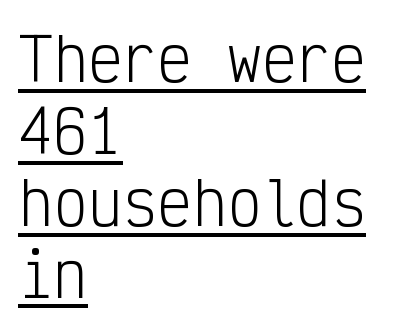
Q: Is the text bold? A: No.
Q: Is the text italic (slanted)? A: No, it is upright.
Q: Is the typeface a serif or a sans-serif typeface? A: Sans-serif.
Q: Is the text underlined? A: Yes.
Q: How is the paragraph aligned? A: Left-aligned.
Q: Is the spacing between letters normal or unusually wide? A: Normal.
Q: Width (condensed, normal, or wide)? A: Condensed.
Q: Stroke contrast? A: Low.
Q: x-height? A: Medium.
Q: Monospaced? A: Yes.
